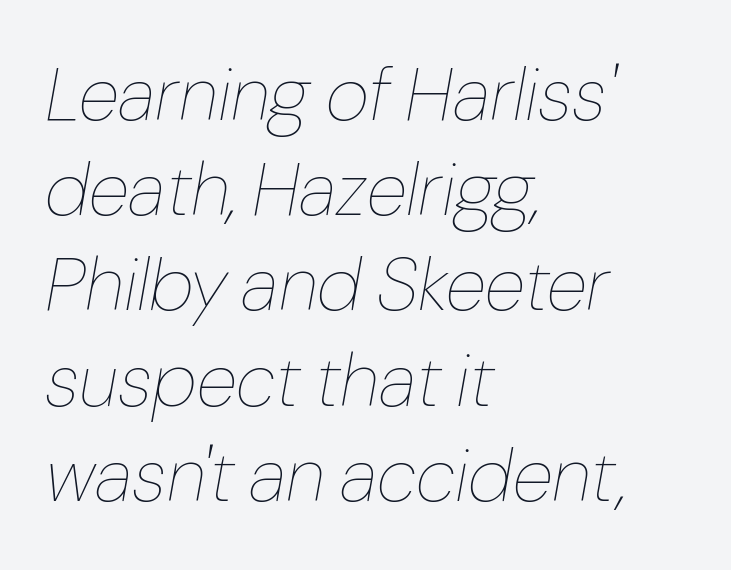
Q: Is the text bold? A: No.
Q: Is the text italic (slanted)? A: Yes, it leans right by about 10 degrees.
Q: Is the text underlined? A: No.
Q: How is the paragraph aligned? A: Left-aligned.
Q: Is the spacing between letters normal or unusually wide? A: Normal.
Q: Is the spacing between lines tight, normal or loose? A: Normal.
Q: Width (condensed, normal, or wide)? A: Normal.
Q: Stroke contrast? A: Low.
Q: x-height? A: Medium.
Q: Monospaced? A: No.
